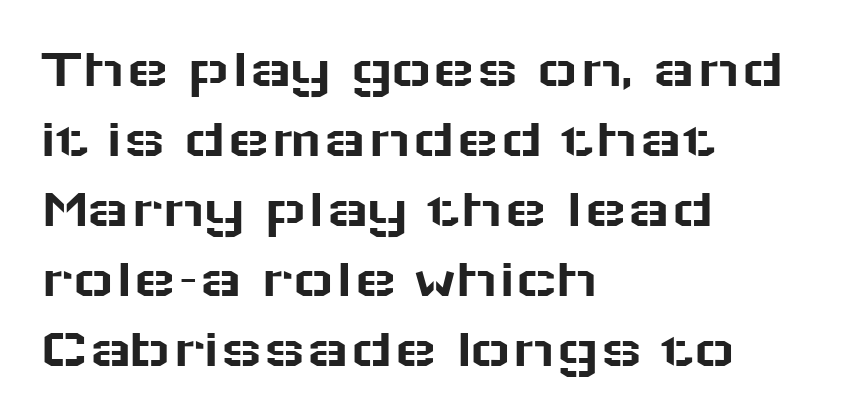
Q: Is the text italic (slanted)? A: No, it is upright.
Q: Is the typeface a serif or a sans-serif typeface? A: Sans-serif.
Q: Is the text underlined? A: No.
Q: How is the paragraph aligned? A: Left-aligned.
Q: Is the spacing between letters normal or unusually wide? A: Normal.
Q: Width (condensed, normal, or wide)? A: Wide.
Q: Stroke contrast? A: Low.
Q: x-height? A: Medium.
Q: Monospaced? A: No.
